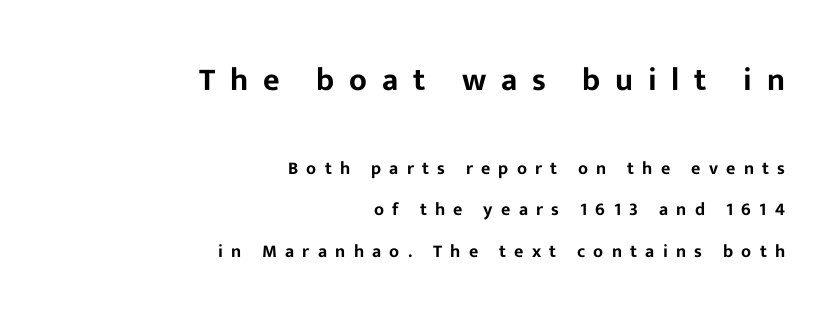
These two chunks differ in scale, with the top chunk taking the larger measure. The rendering uses natural spacing where letterforms have individual widths. To sum up the face: it is a sans, with no serifs. Descenders are the only things crossing below the line.
